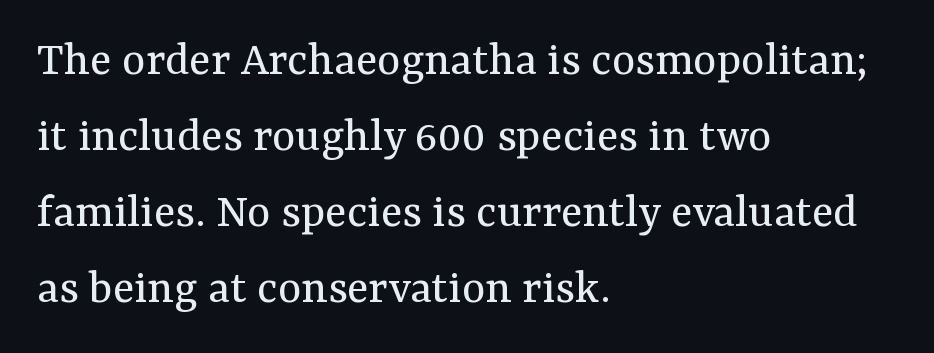
This is not heavy type; no bold has been used. Ordinary non-slanted type is in use. You could call the tracking neutral — neither tight nor loose. Visually the block forms a straight wall on the left and a jagged coastline on the right. Vertical spacing — default.
